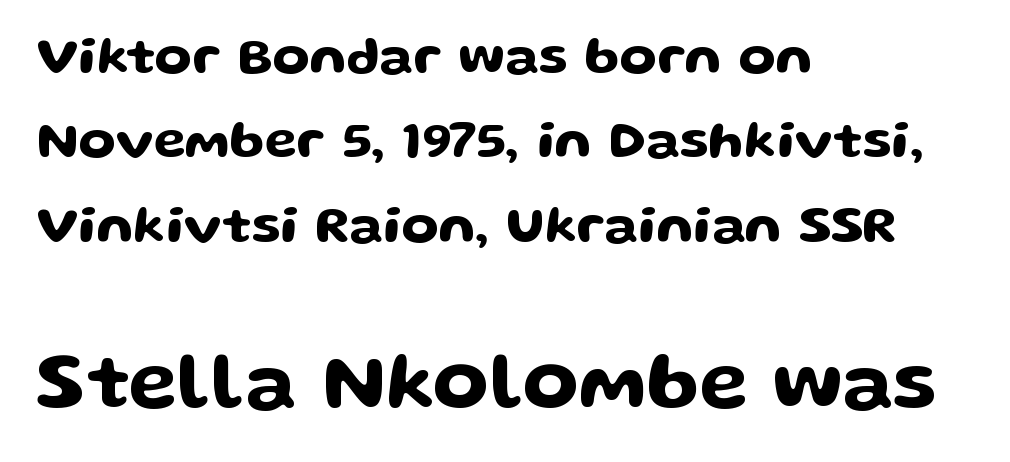
The image shows 80 px wide sans-serif type, upright; set left-aligned, normal line spacing (1.59x), normal letter spacing, not underlined; the second (bottom) block is 1.51x larger; low stroke contrast and a medium x-height.
